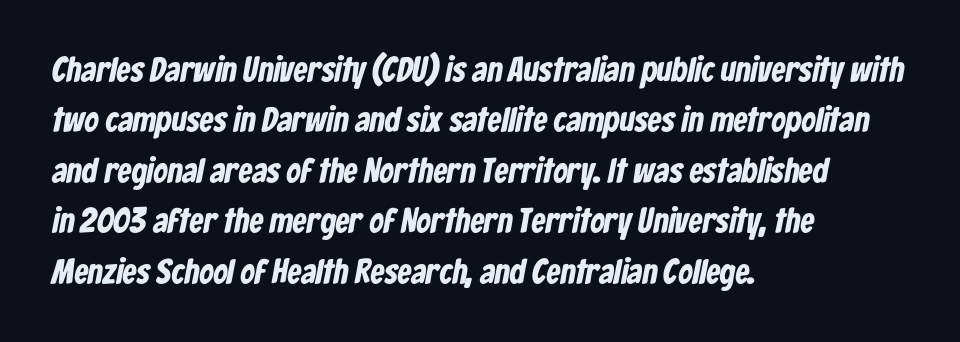
{"serif": "no", "bold": "yes", "weight": "bold", "width": "condensed", "stroke_contrast": "low", "x_height": "medium", "monospaced": "no", "underline": "no", "align": "left", "line_spacing": "normal", "line_spacing_ratio": 1.44, "letter_spacing": "normal", "letter_spacing_em": 0.0, "glyph_px": 35}
